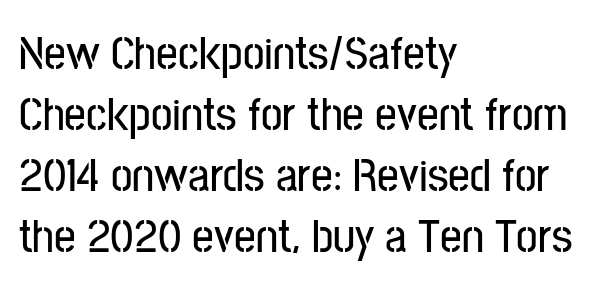
{"serif": "no", "italic": "no", "width": "condensed", "stroke_contrast": "low", "x_height": "medium", "monospaced": "no", "underline": "no", "align": "left", "line_spacing": "normal", "line_spacing_ratio": 1.27, "letter_spacing": "normal", "letter_spacing_em": 0.0, "glyph_px": 48}
